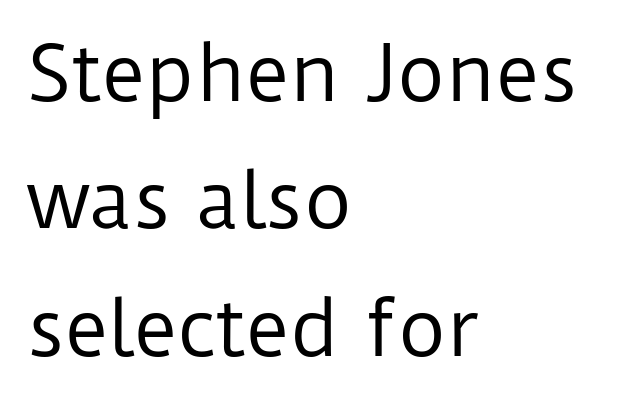
{"serif": "no", "italic": "no", "bold": "no", "weight": "regular", "width": "normal", "stroke_contrast": "low", "x_height": "medium", "monospaced": "no", "underline": "no", "align": "left", "line_spacing": "normal", "line_spacing_ratio": 1.7, "letter_spacing": "normal", "letter_spacing_em": 0.0, "glyph_px": 75}
